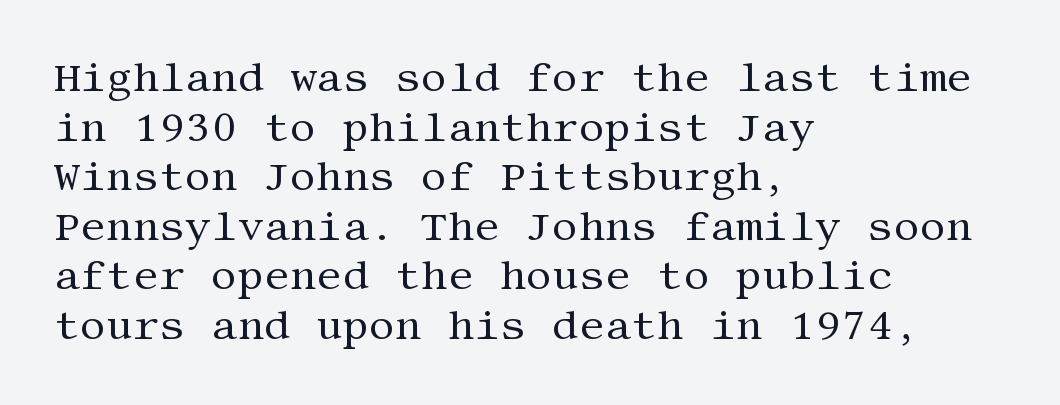
Q: Is the text bold? A: No.
Q: Is the text italic (slanted)? A: No, it is upright.
Q: Is the typeface a serif or a sans-serif typeface? A: Serif.
Q: Is the text underlined? A: No.
Q: How is the paragraph aligned? A: Left-aligned.
Q: Is the spacing between letters normal or unusually wide? A: Normal.
Q: Width (condensed, normal, or wide)? A: Normal.
Q: Stroke contrast? A: Medium.
Q: x-height? A: Large.
